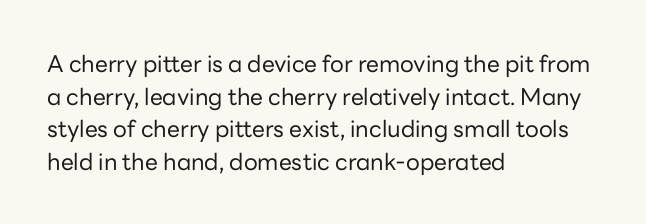
Q: Is the text bold? A: No.
Q: Is the text italic (slanted)? A: No, it is upright.
Q: Is the text underlined? A: No.
Q: How is the paragraph aligned? A: Left-aligned.
Q: Is the spacing between letters normal or unusually wide? A: Normal.
Q: Is the spacing between lines tight, normal or loose? A: Normal.
